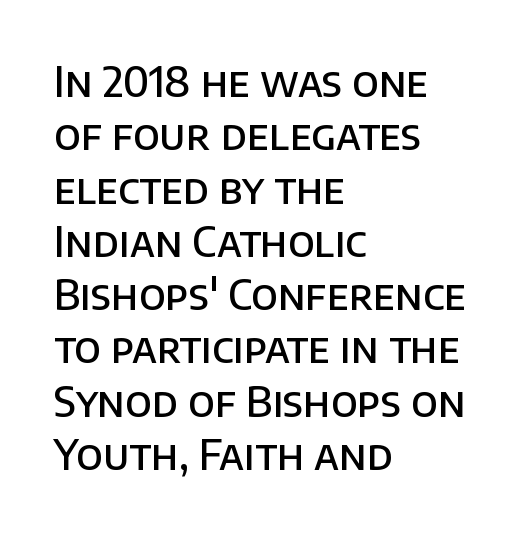
{"serif": "no", "italic": "no", "bold": "semi", "weight": "semibold", "width": "normal", "stroke_contrast": "low", "x_height": "large", "monospaced": "no", "underline": "no", "align": "left", "line_spacing": "normal", "line_spacing_ratio": 1.3, "letter_spacing": "normal", "letter_spacing_em": 0.0, "glyph_px": 41}
